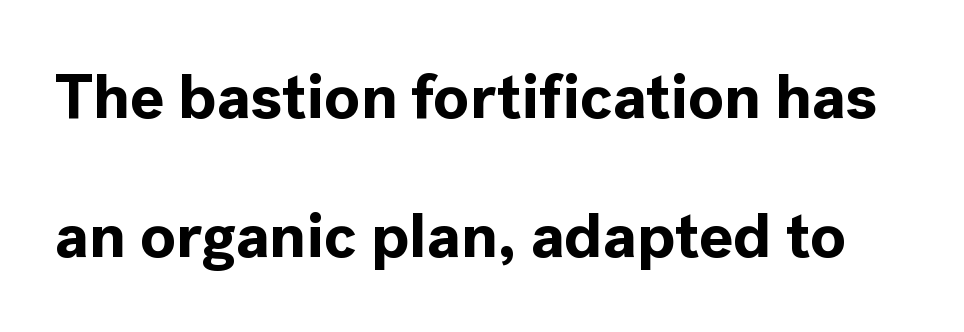
{"serif": "no", "italic": "no", "bold": "yes", "weight": "bold", "width": "normal", "x_height": "medium", "monospaced": "no", "underline": "no", "line_spacing": "loose", "line_spacing_ratio": 2.17, "letter_spacing": "normal", "letter_spacing_em": 0.0, "glyph_px": 64}
